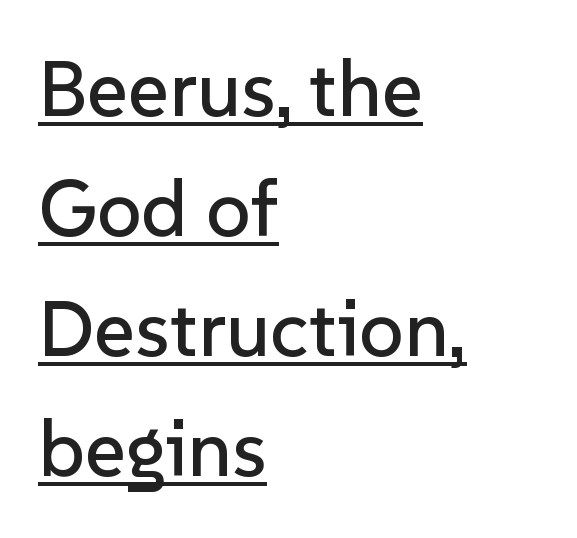
Short and long lines alike share a common starting point at left. A typesetter would call this zero additional tracking. Posture: upright roman. The face used here appears with an underline applied. The letters advance in unequal steps, a hallmark of proportional type.
